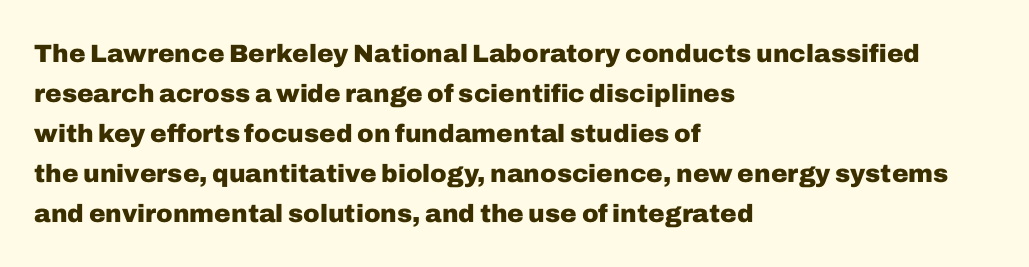
Tracking value appears to be zero — textbook default spacing. The text block is weighted toward the left margin, trailing off unevenly rightward. Posture: straight, roman, zero tilt. Regarding leading, the lines here are spaced in the standard way. Honestly, there is no underline to notice here at all. Thick stems and heavy bowls — unmistakably bold.
